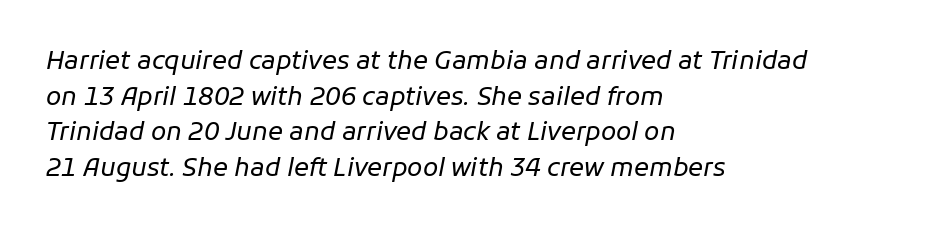
Q: Is the text bold? A: No.
Q: Is the text italic (slanted)? A: Yes, it leans right by about 11 degrees.
Q: Is the text underlined? A: No.
Q: How is the paragraph aligned? A: Left-aligned.
Q: Is the spacing between letters normal or unusually wide? A: Normal.
Q: Is the spacing between lines tight, normal or loose? A: Normal.
